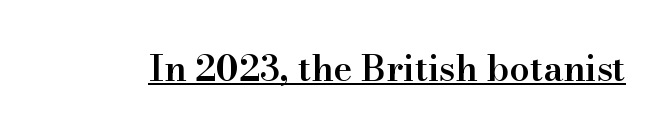
When letters stand straight like this, we call the style roman or upright. A semibold gives these letters moderate extra thickness, short of bold. How are the letters spaced? Ordinarily, with no added tracking. Little horizontal feet cap the strokes, marking this as serif type. Notice how a bar underscores the lettering throughout. Looks like regular typesetting: each glyph gets only the width it needs.
